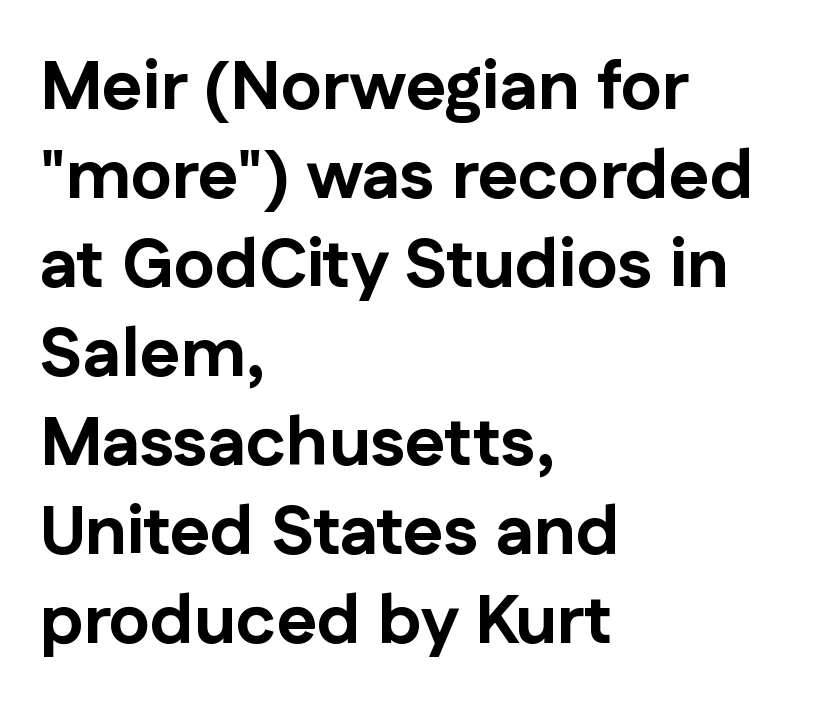
{"serif": "no", "italic": "no", "bold": "yes", "weight": "bold", "width": "normal", "stroke_contrast": "low", "x_height": "medium", "monospaced": "no", "underline": "no", "align": "left", "line_spacing": "normal", "line_spacing_ratio": 1.29, "letter_spacing": "normal", "letter_spacing_em": 0.0, "glyph_px": 69}
